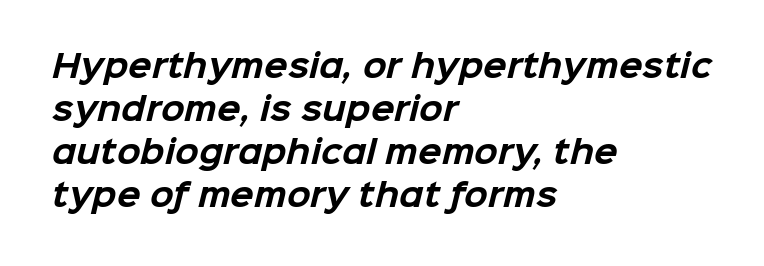
{"serif": "no", "bold": "yes", "weight": "bold", "width": "normal", "stroke_contrast": "low", "x_height": "medium", "monospaced": "no", "underline": "no", "align": "left", "line_spacing": "normal", "line_spacing_ratio": 1.39, "letter_spacing": "normal", "letter_spacing_em": 0.0, "glyph_px": 31}
